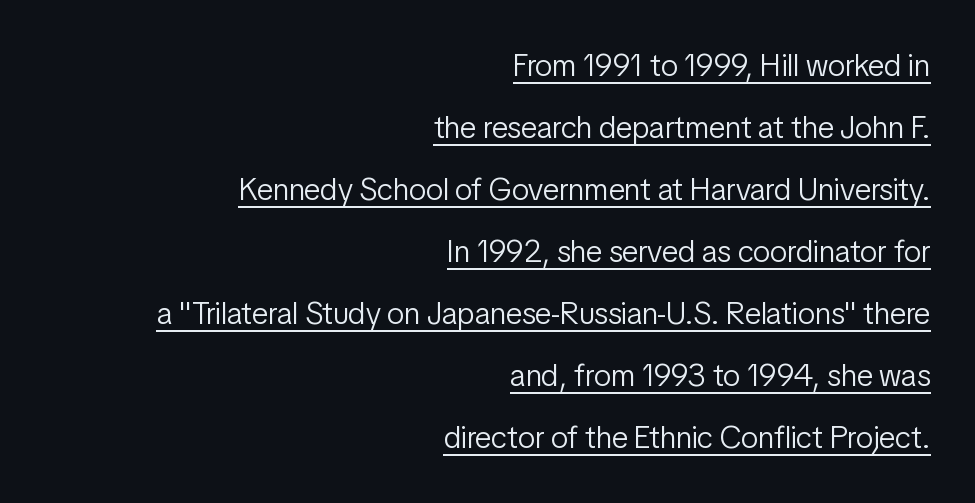
Q: Is the text bold? A: No.
Q: Is the text italic (slanted)? A: No, it is upright.
Q: Is the typeface a serif or a sans-serif typeface? A: Sans-serif.
Q: Is the text underlined? A: Yes.
Q: How is the paragraph aligned? A: Right-aligned.
Q: Is the spacing between letters normal or unusually wide? A: Normal.
Q: Is the spacing between lines tight, normal or loose? A: Loose.
Q: Width (condensed, normal, or wide)? A: Condensed.
Q: Stroke contrast? A: Low.
Q: x-height? A: Medium.
Q: Monospaced? A: No.
